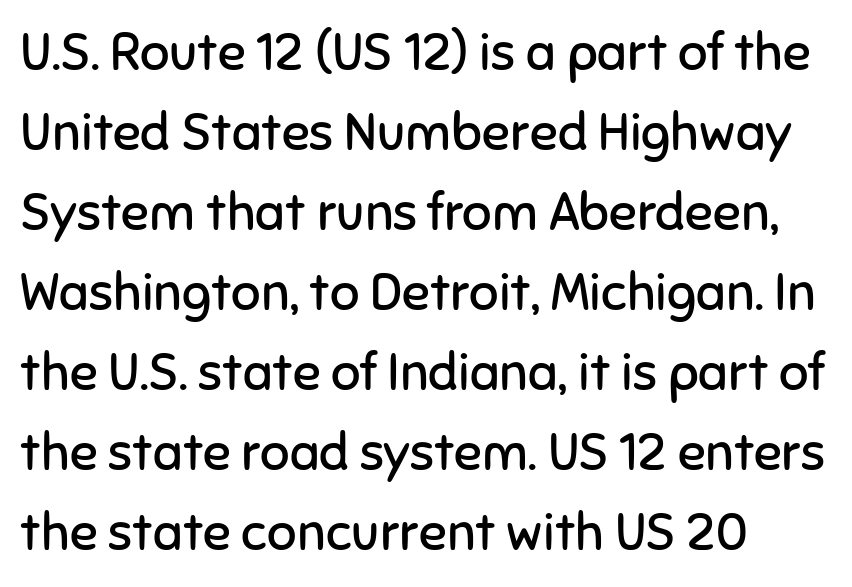
Q: Is the text bold? A: No.
Q: Is the text italic (slanted)? A: No, it is upright.
Q: Is the typeface a serif or a sans-serif typeface? A: Sans-serif.
Q: Is the text underlined? A: No.
Q: How is the paragraph aligned? A: Left-aligned.
Q: Is the spacing between letters normal or unusually wide? A: Normal.
Q: Is the spacing between lines tight, normal or loose? A: Normal.
Q: Width (condensed, normal, or wide)? A: Normal.
Q: Stroke contrast? A: Low.
Q: x-height? A: Medium.
Q: Monospaced? A: No.
